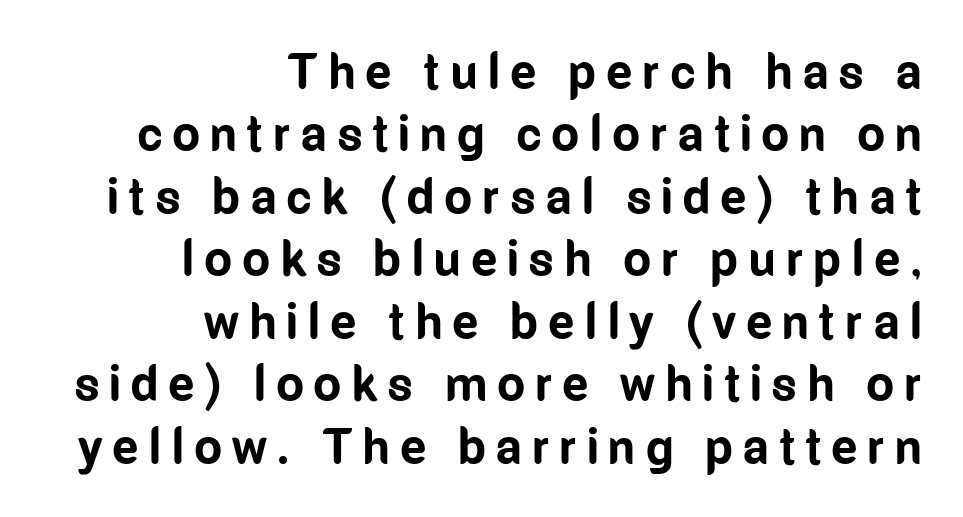
Q: Is the text bold? A: Yes.
Q: Is the text italic (slanted)? A: No, it is upright.
Q: Is the typeface a serif or a sans-serif typeface? A: Sans-serif.
Q: Is the text underlined? A: No.
Q: How is the paragraph aligned? A: Right-aligned.
Q: Is the spacing between lines tight, normal or loose? A: Normal.
Q: Width (condensed, normal, or wide)? A: Condensed.
Q: Stroke contrast? A: Low.
Q: x-height? A: Medium.
Q: Monospaced? A: No.
